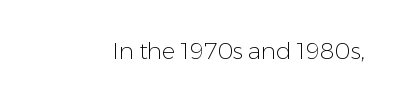
The type is set solid horizontally, with unmodified tracking. Words float on clear page, feet unadorned. A quiet, ordinary-to-light weight characterises the typeface. The type sits square on the baseline with zero lean.
